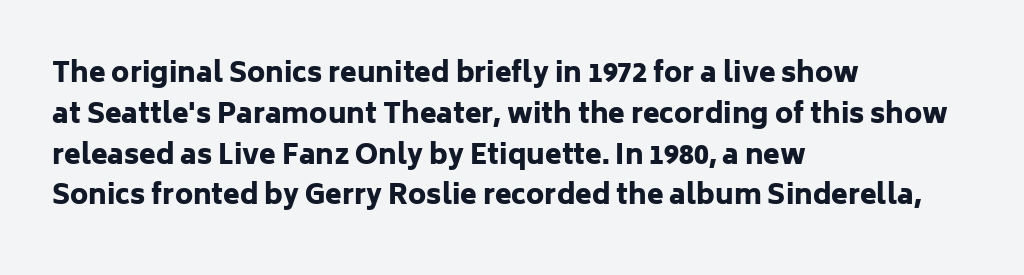
This is the regular roman posture of the typeface. Regarding leading, the lines here are spaced in the standard way. Heft: maximum for text — a bold. The specimen omits any rule beneath the text block's lines.
